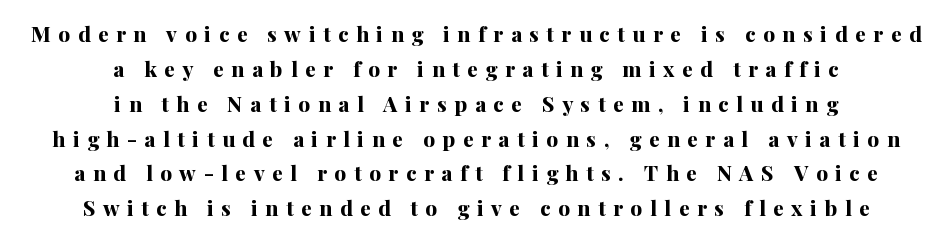
Q: Is the text bold? A: Yes.
Q: Is the text italic (slanted)? A: No, it is upright.
Q: Is the text underlined? A: No.
Q: How is the paragraph aligned? A: Centered.
Q: Is the spacing between letters normal or unusually wide? A: Unusually wide.
Q: Is the spacing between lines tight, normal or loose? A: Normal.
